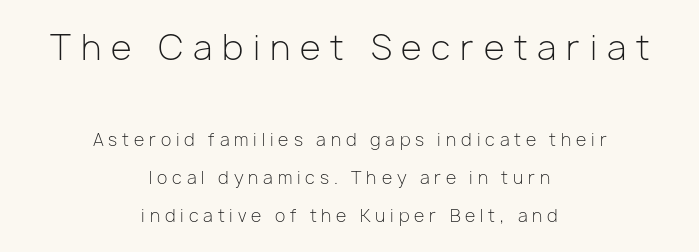
The image shows 34 px light sans-serif type, upright; set centered, loose line spacing (2.25x), unusually wide letter spacing (+0.29 em), not underlined; the first (top) block is 2.0x larger; low stroke contrast and a medium x-height.
